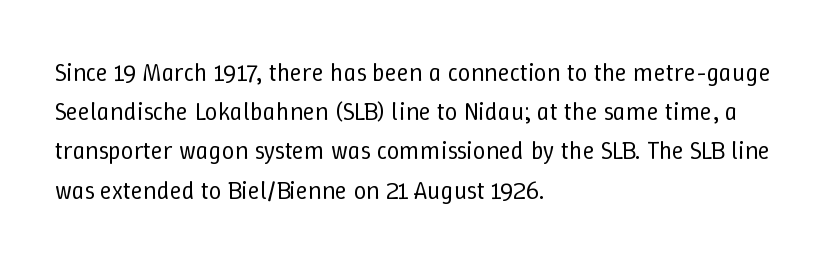
The image shows 25 px text type, upright; set left-aligned, normal line spacing (1.57x), normal letter spacing, not underlined.
